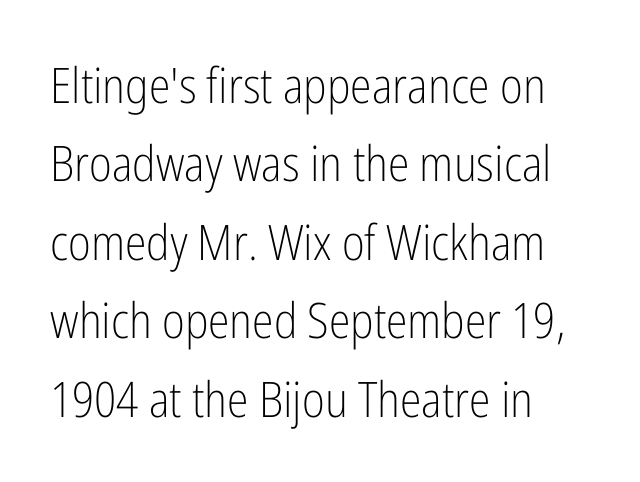
The image shows 49 px light, condensed sans-serif type, upright; set left-aligned, normal line spacing (1.6x), normal letter spacing, not underlined; low stroke contrast and a medium x-height.
